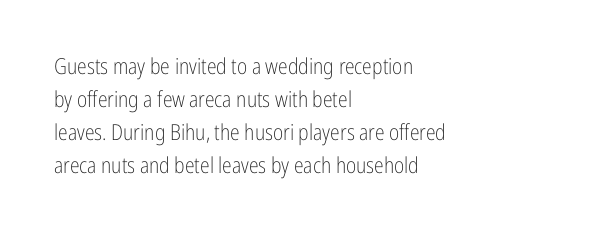
Q: Is the text bold? A: No.
Q: Is the text italic (slanted)? A: No, it is upright.
Q: Is the text underlined? A: No.
Q: How is the paragraph aligned? A: Left-aligned.
Q: Is the spacing between letters normal or unusually wide? A: Normal.
Q: Is the spacing between lines tight, normal or loose? A: Normal.
